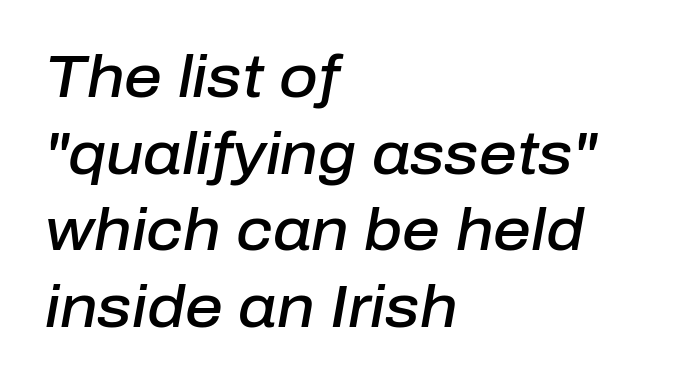
The image shows 59 px semibold type, italic (leaning right); set left-aligned, normal line spacing (1.3x), normal letter spacing, not underlined; low stroke contrast and a medium x-height.
